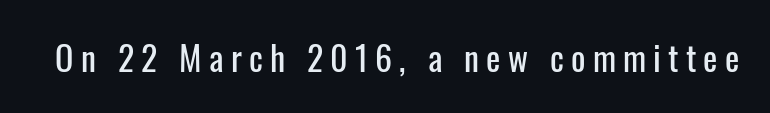
{"serif": "no", "italic": "no", "width": "condensed", "stroke_contrast": "low", "x_height": "medium", "monospaced": "no", "underline": "no", "letter_spacing": "wide", "letter_spacing_em": 0.21, "glyph_px": 34}
